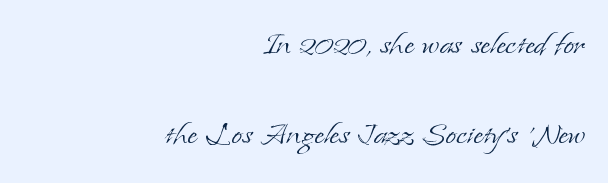
Is the letter spacing exaggerated? No — it looks like the ordinary default. The text was rendered using a seriffed face with decorative stroke endings. Leading is clearly above the norm, producing a sparse column. These lines are set flush right with a ragged left edge.
